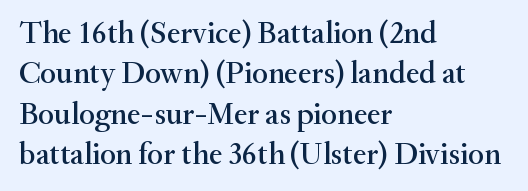
The image shows 31 px serif type, upright; set left-aligned, normal line spacing (1.3x), normal letter spacing, not underlined; medium stroke contrast and a small x-height.
